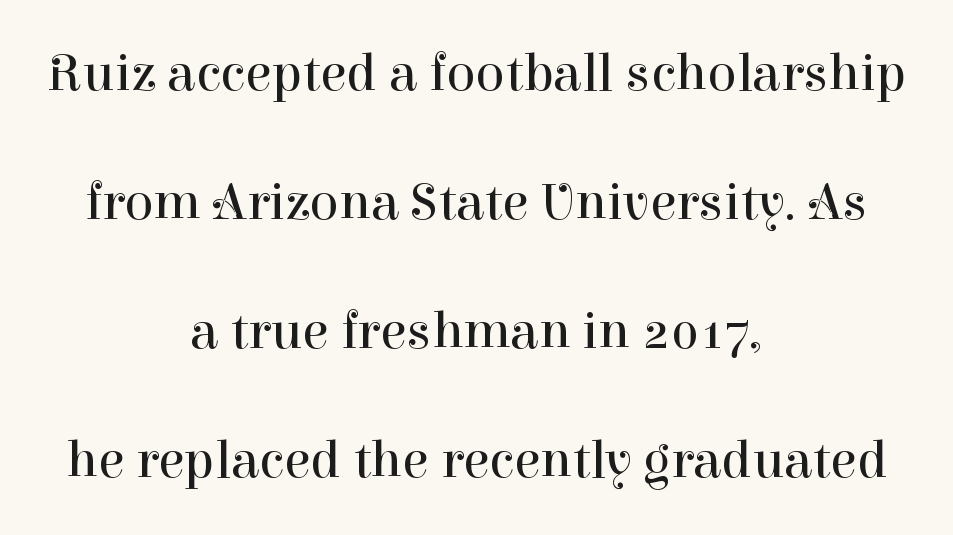
{"serif": "yes", "italic": "no", "bold": "no", "weight": "regular", "width": "normal", "stroke_contrast": "high", "x_height": "medium", "monospaced": "no", "underline": "no", "align": "center", "line_spacing": "loose", "line_spacing_ratio": 2.39, "letter_spacing": "normal", "letter_spacing_em": 0.0, "glyph_px": 54}
